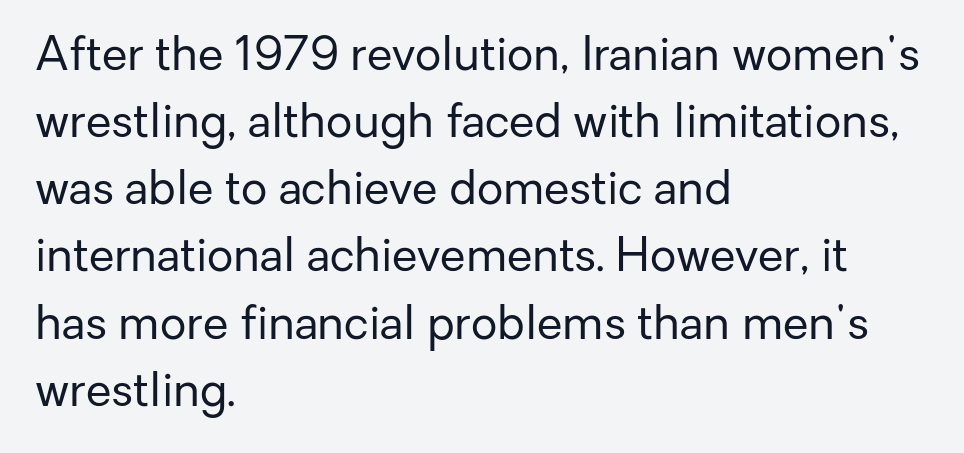
{"serif": "no", "italic": "no", "bold": "no", "weight": "regular", "width": "normal", "stroke_contrast": "low", "x_height": "medium", "monospaced": "no", "underline": "no", "align": "left", "line_spacing": "normal", "line_spacing_ratio": 1.46, "letter_spacing": "normal", "letter_spacing_em": 0.0, "glyph_px": 46}
